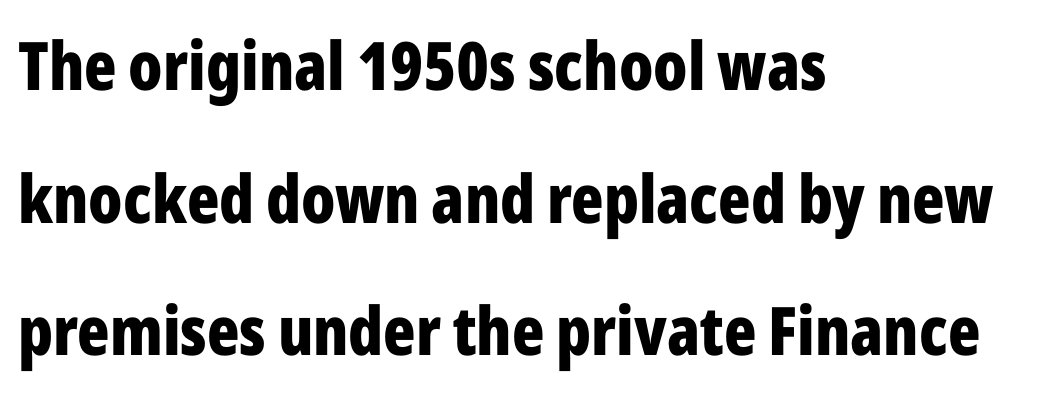
The image shows 67 px bold, condensed sans-serif type, upright; set left-aligned, loose line spacing (1.98x), normal letter spacing, not underlined; low stroke contrast and a medium x-height.
